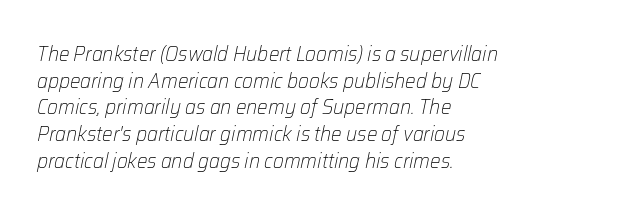
Q: Is the text bold? A: No.
Q: Is the text italic (slanted)? A: Yes, it leans right by about 12 degrees.
Q: Is the text underlined? A: No.
Q: How is the paragraph aligned? A: Left-aligned.
Q: Is the spacing between letters normal or unusually wide? A: Normal.
Q: Is the spacing between lines tight, normal or loose? A: Normal.
